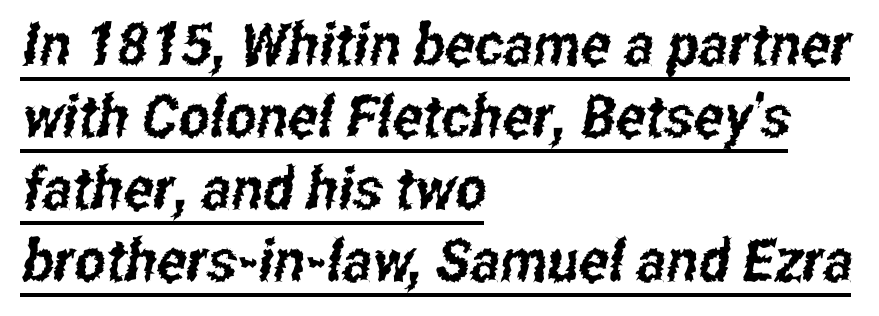
{"serif": "no", "width": "condensed", "stroke_contrast": "low", "x_height": "medium", "monospaced": "no", "underline": "yes", "align": "left", "line_spacing_ratio": 1.22, "letter_spacing": "normal", "letter_spacing_em": 0.0, "glyph_px": 59}
